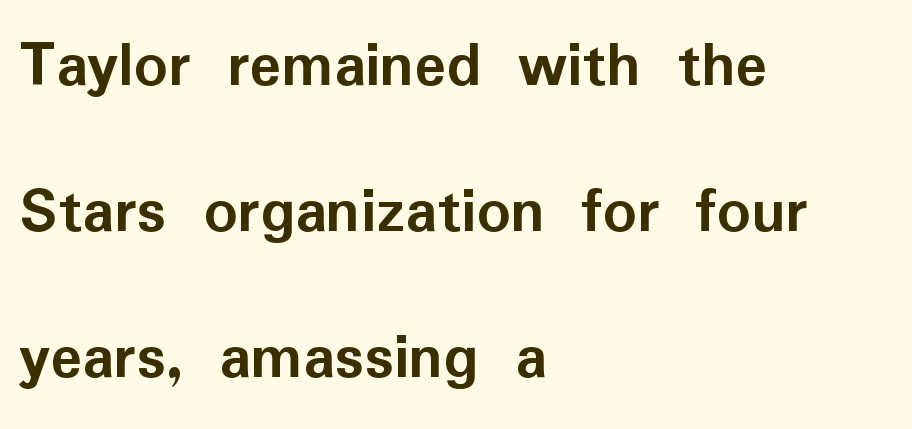
Q: Is the text bold? A: Yes.
Q: Is the text italic (slanted)? A: No, it is upright.
Q: Is the typeface a serif or a sans-serif typeface? A: Sans-serif.
Q: Is the text underlined? A: No.
Q: How is the paragraph aligned? A: Left-aligned.
Q: Is the spacing between letters normal or unusually wide? A: Normal.
Q: Is the spacing between lines tight, normal or loose? A: Loose.
Q: Width (condensed, normal, or wide)? A: Normal.
Q: Stroke contrast? A: Low.
Q: x-height? A: Medium.
Q: Monospaced? A: No.
